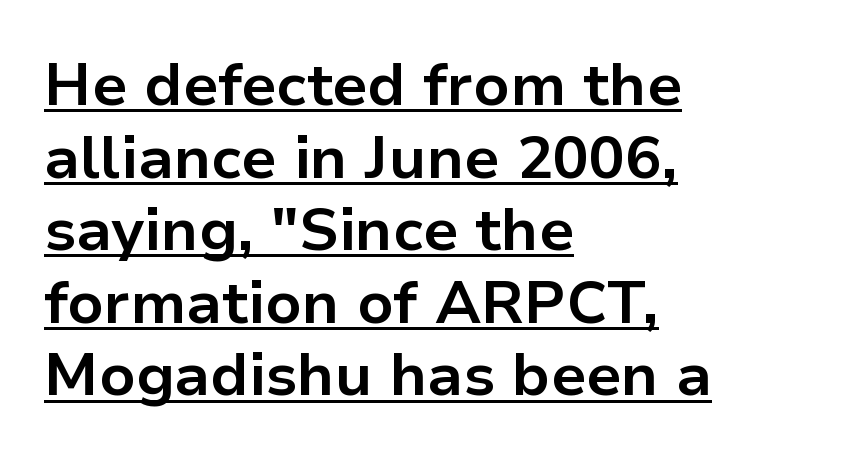
{"serif": "no", "italic": "no", "bold": "yes", "weight": "bold", "width": "normal", "stroke_contrast": "low", "x_height": "medium", "monospaced": "no", "underline": "yes", "align": "left", "line_spacing_ratio": 1.21, "letter_spacing": "normal", "letter_spacing_em": 0.0, "glyph_px": 60}
